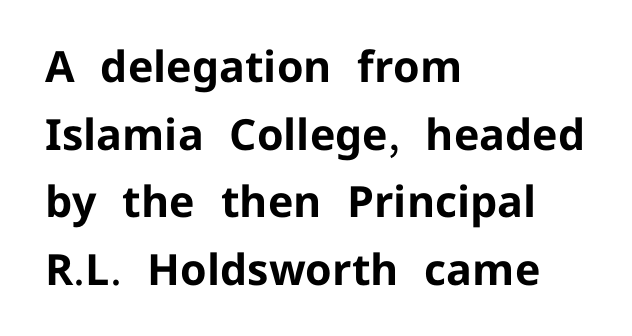
The image shows 43 px bold sans-serif type, upright; set left-aligned, normal line spacing (1.57x), normal letter spacing, not underlined; low stroke contrast and a medium x-height.
